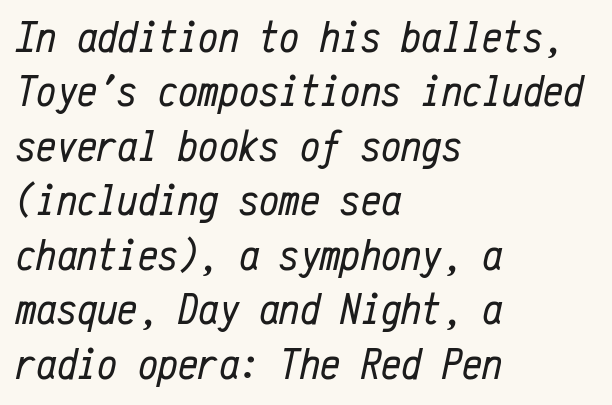
The rendering keeps characters at their native spacing. There's an unmistakable incline to the writing here. This is not heavy type; no bold has been used. Reading down the block, your eye returns to a fixed left position each line.
